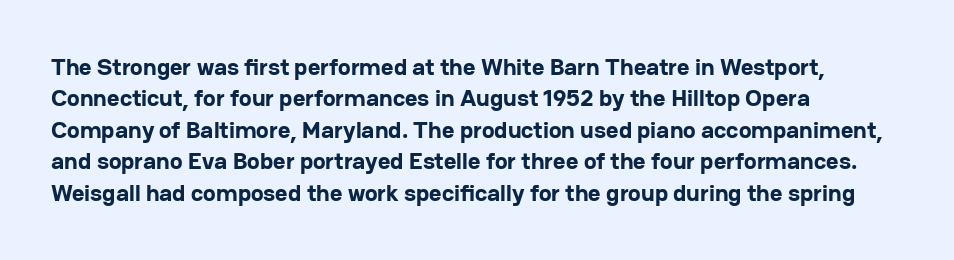
Q: Is the text bold? A: Yes.
Q: Is the text italic (slanted)? A: No, it is upright.
Q: Is the text underlined? A: No.
Q: How is the paragraph aligned? A: Left-aligned.
Q: Is the spacing between letters normal or unusually wide? A: Normal.
Q: Is the spacing between lines tight, normal or loose? A: Normal.
